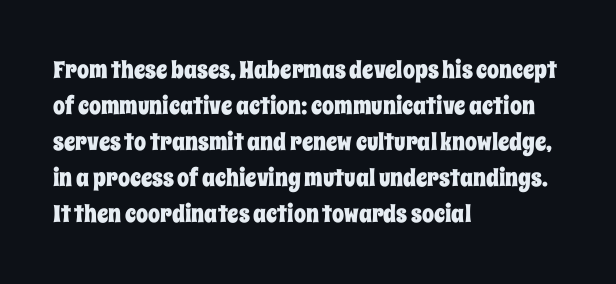
Q: Is the text italic (slanted)? A: No, it is upright.
Q: Is the text underlined? A: No.
Q: How is the paragraph aligned? A: Left-aligned.
Q: Is the spacing between letters normal or unusually wide? A: Normal.
Q: Is the spacing between lines tight, normal or loose? A: Normal.
